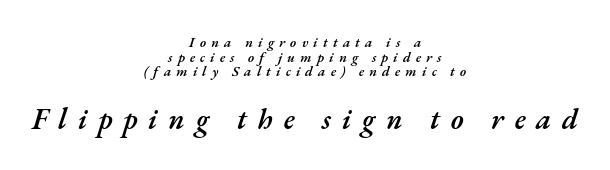
{"italic": "yes", "lean": "right", "slant_degrees": 17, "bold": "semi", "weight": "semibold", "width": "normal", "stroke_contrast": "medium", "x_height": "small", "monospaced": "no", "underline": "no", "align": "center", "line_spacing": "tight", "line_spacing_ratio": 1.04, "letter_spacing": "wide", "letter_spacing_em": 0.37, "larger_block": "second", "size_ratio": 2.07, "glyph_px": 29}
